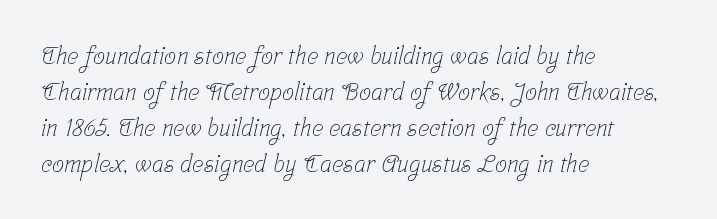
The image shows 24 px text type; set left-aligned, normal line spacing (1.5x), normal letter spacing, not underlined.
